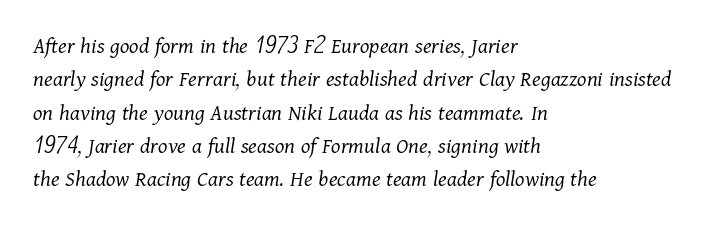
{"italic": "yes", "lean": "right", "slant_degrees": 11, "bold": "no", "underline": "no", "align": "left", "line_spacing": "normal", "line_spacing_ratio": 1.39, "letter_spacing": "normal", "letter_spacing_em": 0.0, "glyph_px": 24}
